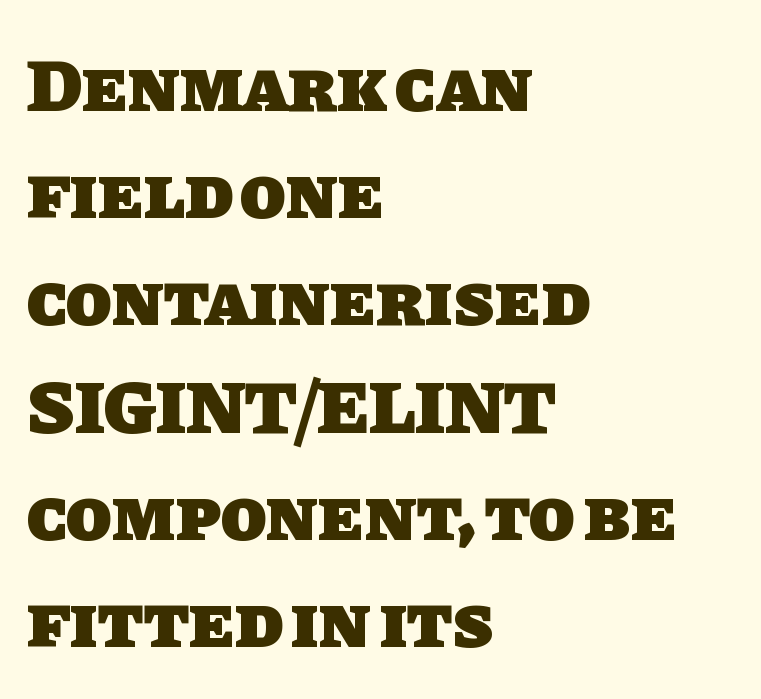
The image shows 75 px heavy sans-serif type; set left-aligned, normal line spacing (1.43x), normal letter spacing, not underlined; low stroke contrast and a large x-height.
